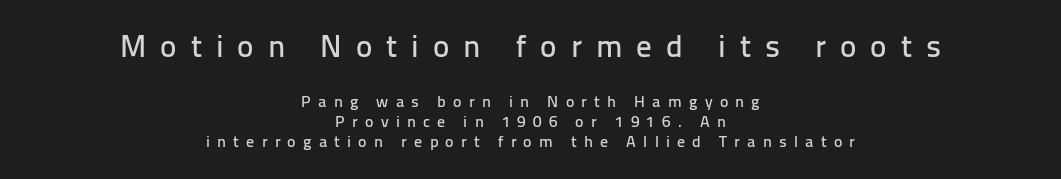
The image shows 31 px sans-serif type, upright; set centered, normal line spacing (1.26x), unusually wide letter spacing (+0.45 em), not underlined; the first (top) block is 1.94x larger; low stroke contrast and a medium x-height.
